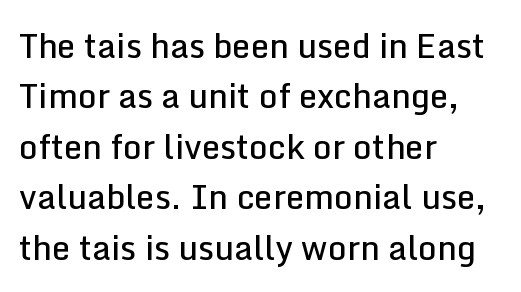
The image shows 33 px semibold sans-serif type, upright; set left-aligned, normal line spacing (1.53x), normal letter spacing, not underlined; low stroke contrast and a medium x-height.
